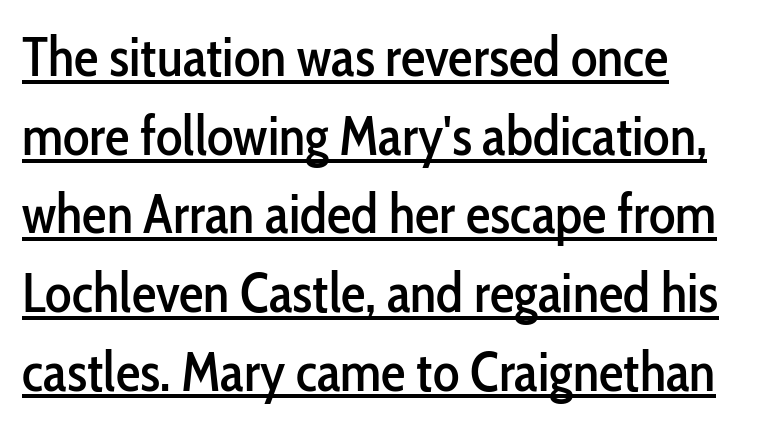
The image shows 55 px condensed sans-serif type, upright; set left-aligned, normal line spacing (1.43x), normal letter spacing, underlined; low stroke contrast and a medium x-height.
